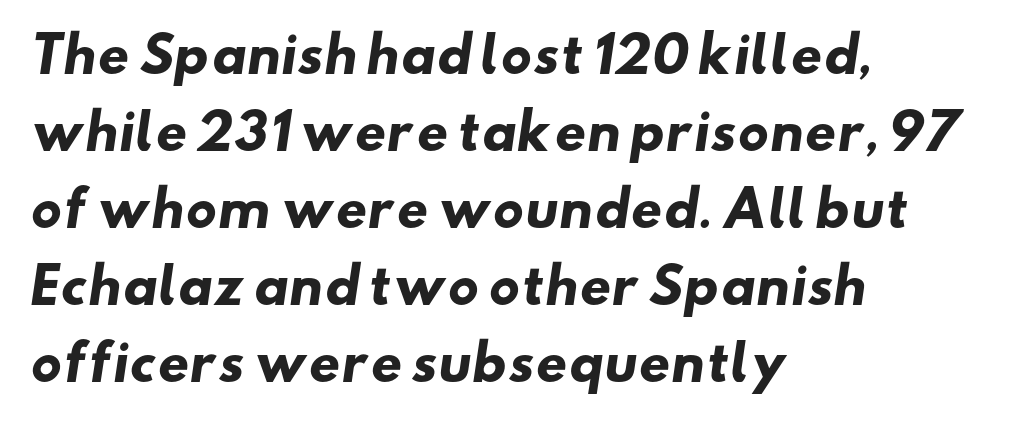
Strokes here are thick enough to call this a true bold. Does the copy run flush right? No — it runs flush left. The tracking reads as untouched default to a designer's eye. Anything drawn beneath the words? Only blank space. This rendering employs a face without finishing strokes, i.e., a sans-serif. The letters advance in unequal steps, a hallmark of proportional type.
